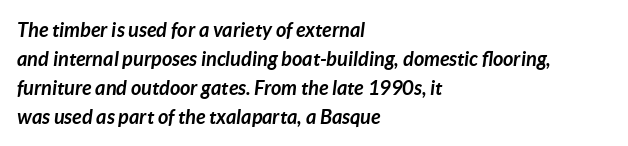
{"italic": "yes", "lean": "right", "slant_degrees": 7, "bold": "yes", "underline": "no", "align": "left", "line_spacing": "normal", "line_spacing_ratio": 1.45, "letter_spacing": "normal", "letter_spacing_em": 0.0, "glyph_px": 20}
